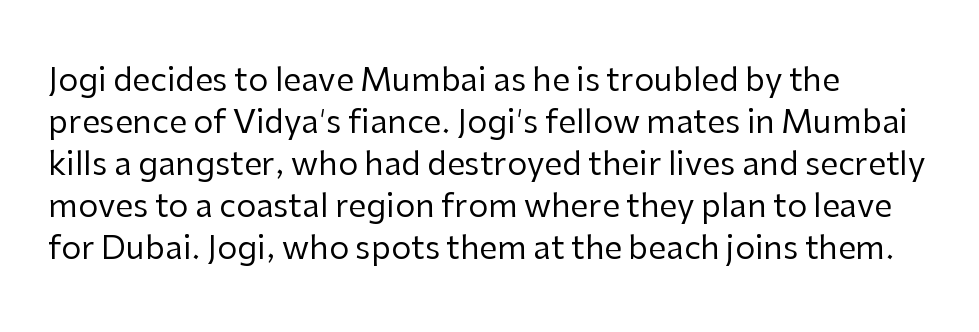
{"serif": "no", "italic": "no", "bold": "no", "weight": "regular", "width": "normal", "stroke_contrast": "low", "x_height": "medium", "monospaced": "no", "underline": "no", "align": "left", "line_spacing": "normal", "line_spacing_ratio": 1.31, "letter_spacing": "normal", "letter_spacing_em": 0.0, "glyph_px": 32}
